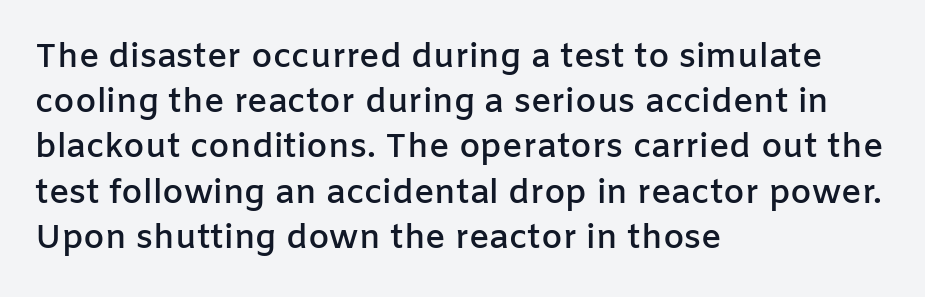
{"serif": "no", "italic": "no", "bold": "semi", "weight": "semibold", "width": "normal", "stroke_contrast": "low", "x_height": "medium", "monospaced": "no", "underline": "no", "align": "left", "line_spacing": "normal", "line_spacing_ratio": 1.33, "letter_spacing": "normal", "letter_spacing_em": 0.0, "glyph_px": 34}
